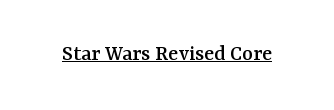
The image shows 23 px text type, upright; set normal letter spacing, underlined.
